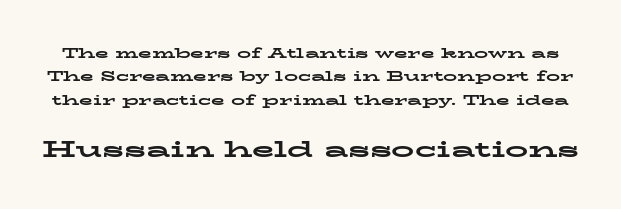
Q: Is the text bold? A: Yes.
Q: Is the text italic (slanted)? A: No, it is upright.
Q: Is the text underlined? A: No.
Q: Is the spacing between letters normal or unusually wide? A: Normal.
Q: Is the spacing between lines tight, normal or loose? A: Normal.
Q: Which block of text is set in a larger size, the first (top) or the second (bottom)? A: The second (bottom) one.
